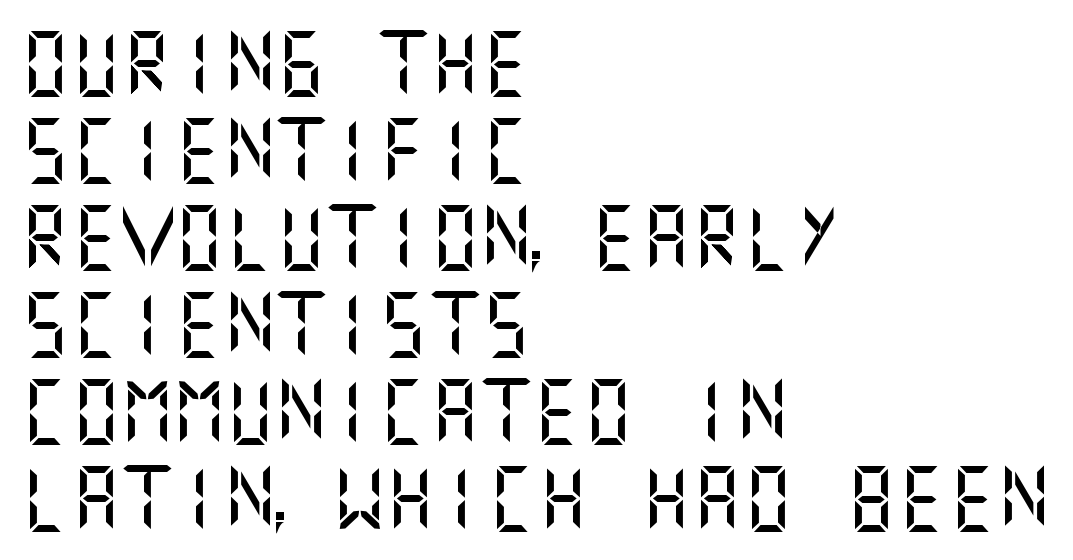
{"serif": "no", "italic": "no", "width": "normal", "stroke_contrast": "medium", "x_height": "large", "underline": "no", "align": "left", "line_spacing": "normal", "line_spacing_ratio": 1.36, "letter_spacing": "normal", "letter_spacing_em": 0.0, "glyph_px": 64}
